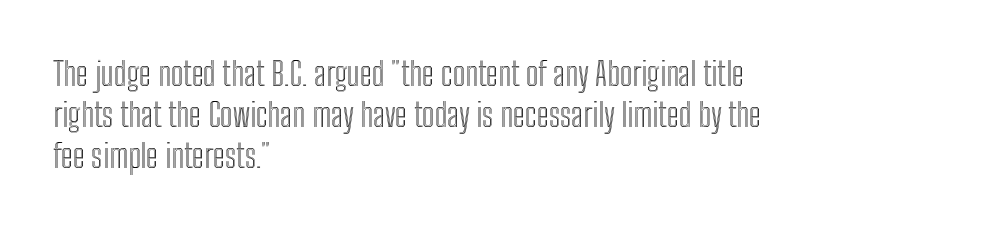
Q: Is the text italic (slanted)? A: No, it is upright.
Q: Is the text underlined? A: No.
Q: How is the paragraph aligned? A: Left-aligned.
Q: Is the spacing between letters normal or unusually wide? A: Normal.
Q: Width (condensed, normal, or wide)? A: Condensed.
Q: x-height? A: Medium.
Q: Monospaced? A: No.
